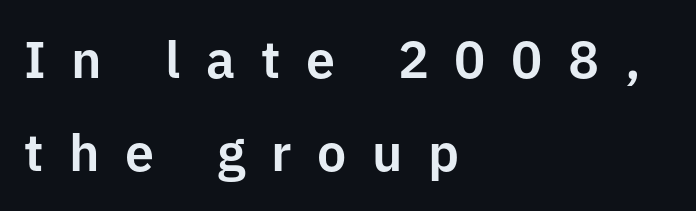
Q: Is the text italic (slanted)? A: No, it is upright.
Q: Is the typeface a serif or a sans-serif typeface? A: Sans-serif.
Q: Is the text underlined? A: No.
Q: How is the paragraph aligned? A: Left-aligned.
Q: Is the spacing between letters normal or unusually wide? A: Unusually wide.
Q: Width (condensed, normal, or wide)? A: Normal.
Q: Stroke contrast? A: Low.
Q: x-height? A: Medium.
Q: Monospaced? A: No.
